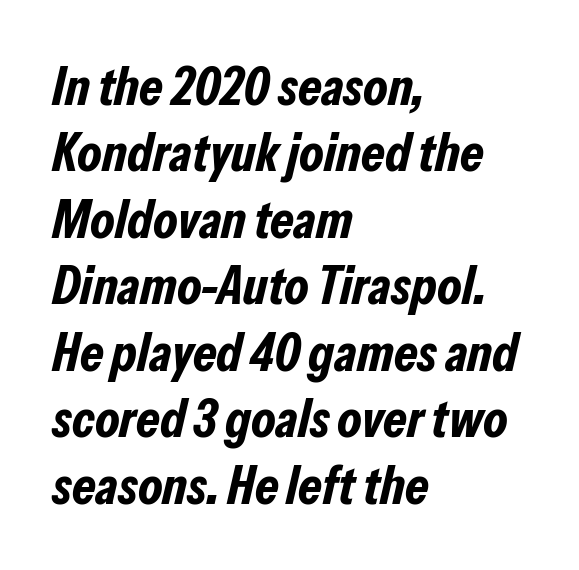
The paragraph shown leans on its left margin. Stroke thickness is high; the sample reads as a true bold. Note the varied advance widths — an 'i' is clearly narrower than an 'm'. Check the space under the baseline: it is left empty. Students, note that the glyphs here touch the page at normal intervals. Italic: yes, the glyphs are oblique.
